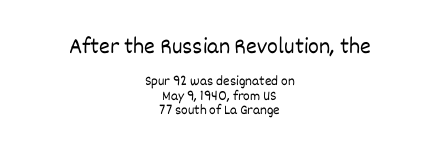
The image shows 23 px text type, upright; set centered, tight line spacing (1.04x), normal letter spacing, not underlined; the first (top) block is 1.64x larger.
